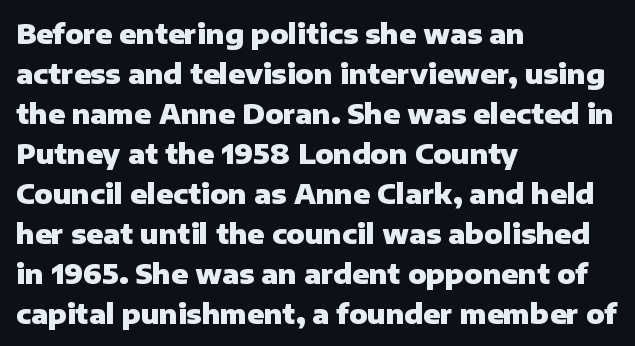
Q: Is the text bold? A: Yes.
Q: Is the text italic (slanted)? A: No, it is upright.
Q: Is the text underlined? A: No.
Q: How is the paragraph aligned? A: Left-aligned.
Q: Is the spacing between letters normal or unusually wide? A: Normal.
Q: Is the spacing between lines tight, normal or loose? A: Normal.
